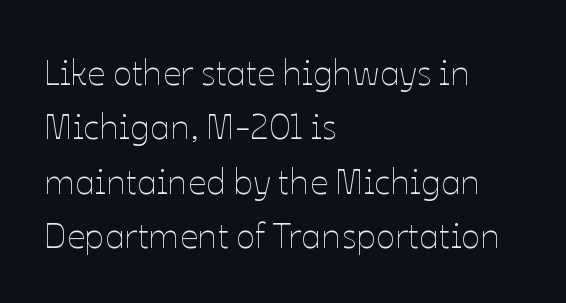
Stroke mass is kept to a normal reading level or below. The passage is arranged the way most books set body copy — flush left. The letters stand upright; this is a roman face. The area under the type is left untouched. This sample has the flowing, uneven cadence of proportional lettering.
